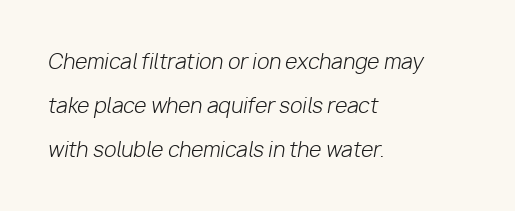
Q: Is the text bold? A: No.
Q: Is the text italic (slanted)? A: Yes, it leans right by about 10 degrees.
Q: Is the text underlined? A: No.
Q: How is the paragraph aligned? A: Left-aligned.
Q: Is the spacing between letters normal or unusually wide? A: Normal.
Q: Is the spacing between lines tight, normal or loose? A: Loose.
